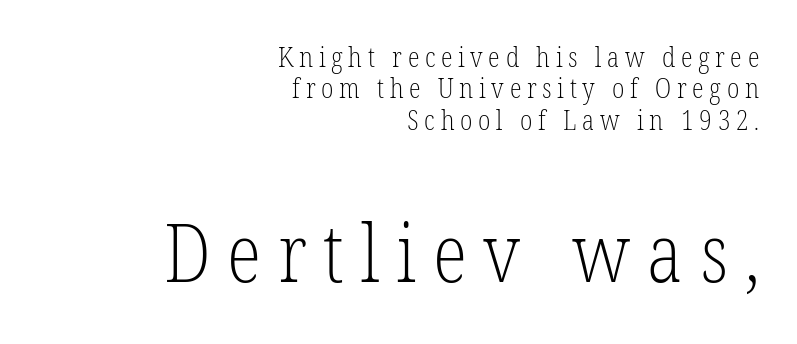
{"serif": "yes", "italic": "no", "bold": "no", "weight": "light", "width": "condensed", "stroke_contrast": "low", "x_height": "medium", "monospaced": "no", "underline": "no", "align": "right", "line_spacing_ratio": 1.16, "letter_spacing": "wide", "letter_spacing_em": 0.21, "larger_block": "second", "size_ratio": 2.96, "glyph_px": 80}
